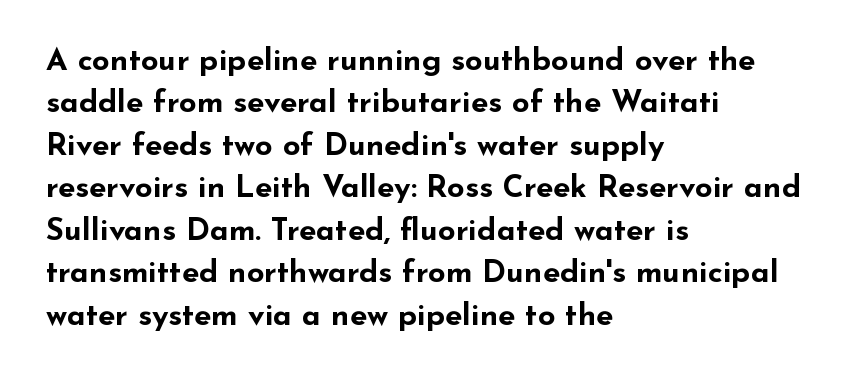
Every letter is thick-stroked: bold, no question. One glance says typical: line gaps are just what's usual. Anything drawn beneath the words? Only blank space. Quick note: not italic, upright. Horizontally, the lines are justified to the leading edge only.
